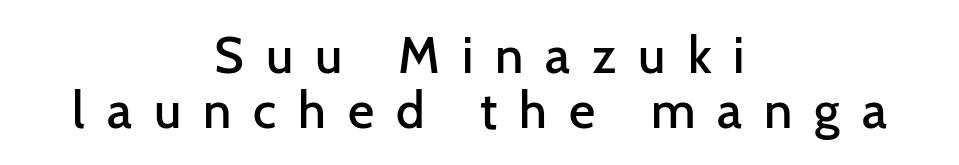
{"serif": "no", "italic": "no", "bold": "semi", "weight": "semibold", "width": "normal", "stroke_contrast": "low", "x_height": "medium", "monospaced": "no", "underline": "no", "align": "center", "line_spacing": "tight", "line_spacing_ratio": 1.08, "letter_spacing": "wide", "letter_spacing_em": 0.43, "glyph_px": 51}
